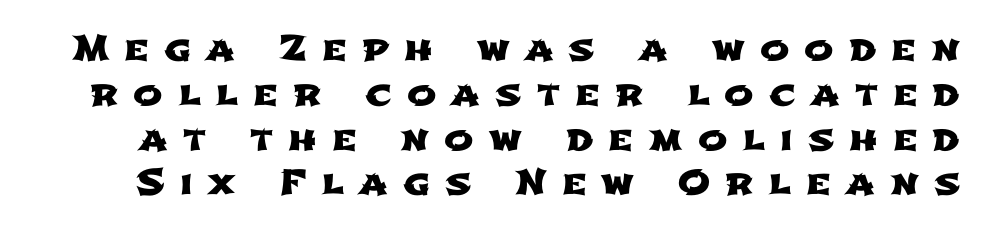
Does extra space separate the letters? Yes, quite a lot of it. No word sits above an underline. Look at the bottom of the vertical strokes: they stop flat, with no serifs. The face used here is proportionally spaced, like ordinary book or web type.
